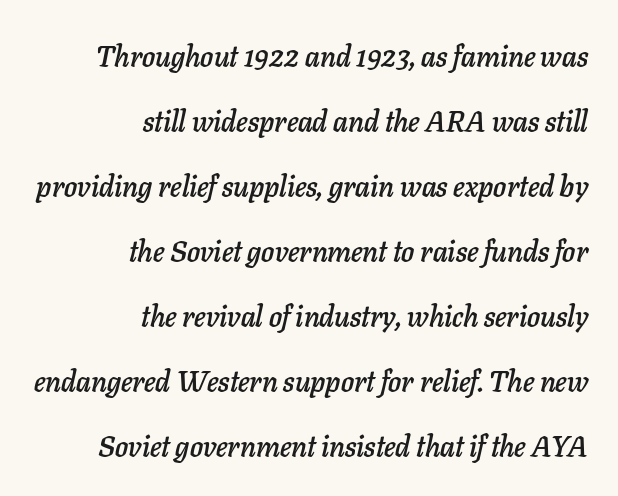
Q: Is the text italic (slanted)? A: Yes, it leans right by about 11 degrees.
Q: Is the text underlined? A: No.
Q: How is the paragraph aligned? A: Right-aligned.
Q: Is the spacing between letters normal or unusually wide? A: Normal.
Q: Is the spacing between lines tight, normal or loose? A: Loose.
Q: Width (condensed, normal, or wide)? A: Normal.
Q: Stroke contrast? A: Low.
Q: x-height? A: Medium.
Q: Monospaced? A: No.
